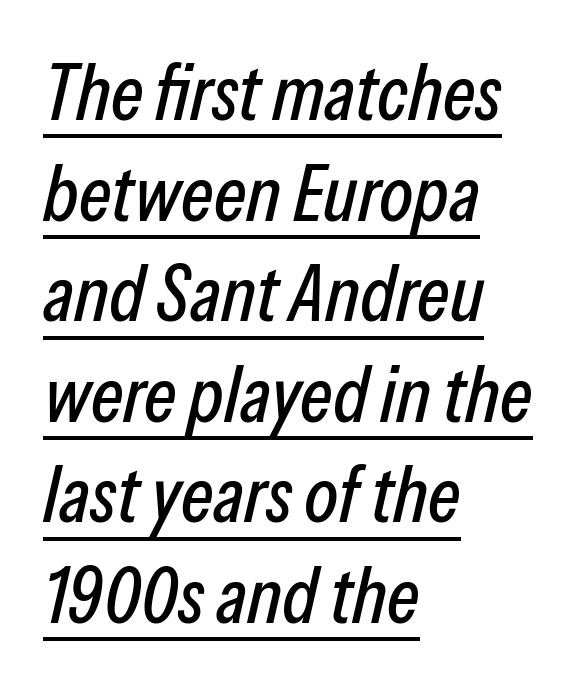
Q: Is the text italic (slanted)? A: Yes, it leans right by about 13 degrees.
Q: Is the text underlined? A: Yes.
Q: How is the paragraph aligned? A: Left-aligned.
Q: Is the spacing between letters normal or unusually wide? A: Normal.
Q: Is the spacing between lines tight, normal or loose? A: Normal.
Q: Width (condensed, normal, or wide)? A: Condensed.
Q: Stroke contrast? A: Low.
Q: x-height? A: Medium.
Q: Monospaced? A: No.
